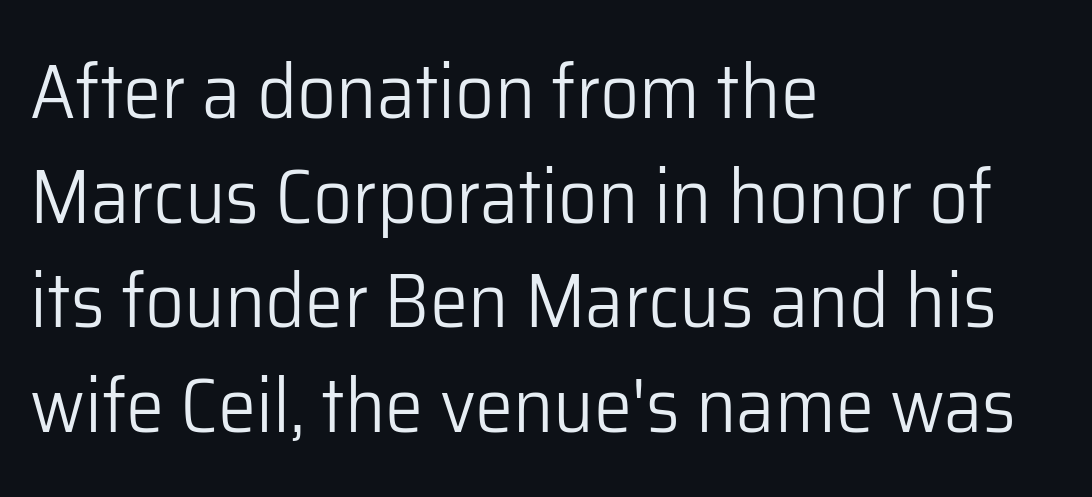
{"serif": "no", "italic": "no", "bold": "no", "weight": "light", "width": "normal", "stroke_contrast": "low", "x_height": "medium", "monospaced": "no", "underline": "no", "align": "left", "line_spacing": "normal", "line_spacing_ratio": 1.36, "letter_spacing": "normal", "letter_spacing_em": 0.0, "glyph_px": 77}
